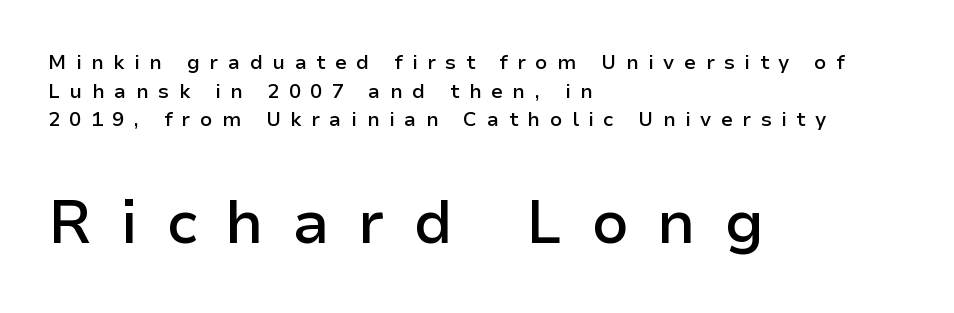
Q: Is the text bold? A: Semi-bold.
Q: Is the text italic (slanted)? A: No, it is upright.
Q: Is the typeface a serif or a sans-serif typeface? A: Sans-serif.
Q: Is the text underlined? A: No.
Q: How is the paragraph aligned? A: Left-aligned.
Q: Is the spacing between letters normal or unusually wide? A: Unusually wide.
Q: Is the spacing between lines tight, normal or loose? A: Normal.
Q: Which block of text is set in a larger size, the first (top) or the second (bottom)? A: The second (bottom) one.
Q: Width (condensed, normal, or wide)? A: Normal.
Q: Stroke contrast? A: Low.
Q: x-height? A: Medium.
Q: Monospaced? A: No.
